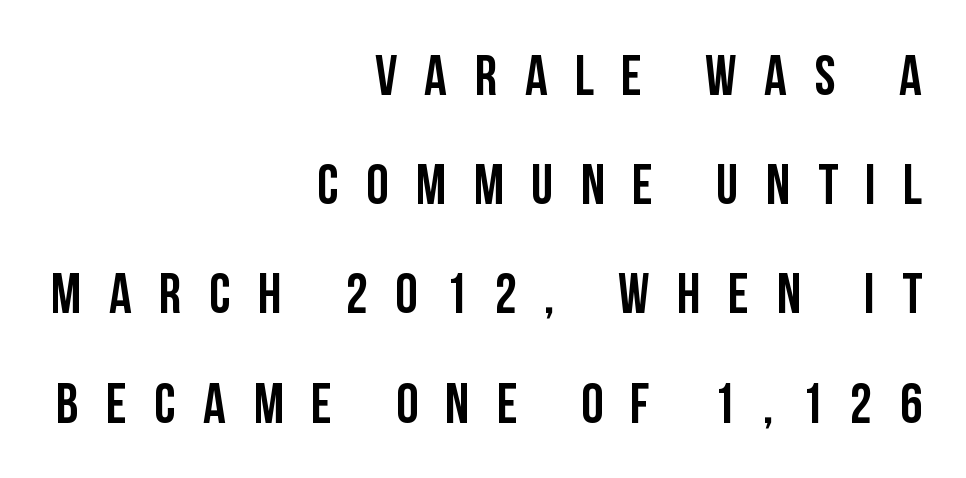
{"serif": "no", "italic": "no", "bold": "yes", "weight": "semibold", "width": "condensed", "stroke_contrast": "low", "x_height": "large", "monospaced": "no", "underline": "no", "align": "right", "line_spacing": "loose", "line_spacing_ratio": 1.95, "letter_spacing": "wide", "letter_spacing_em": 0.49, "glyph_px": 56}
